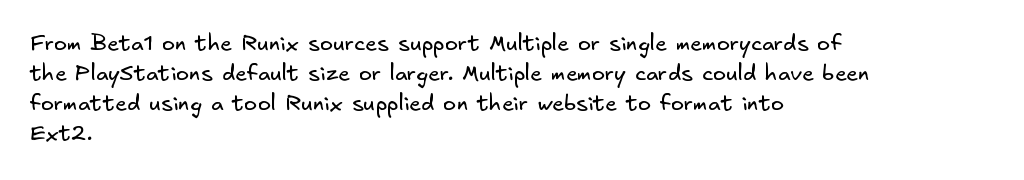
{"bold": "no", "underline": "no", "align": "left", "line_spacing": "normal", "line_spacing_ratio": 1.37, "letter_spacing": "normal", "letter_spacing_em": 0.0, "glyph_px": 22}
